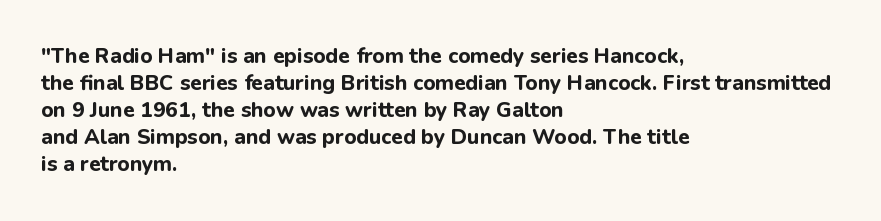
The image shows 21 px bold type, upright; set left-aligned, normal line spacing (1.29x), normal letter spacing, not underlined.
